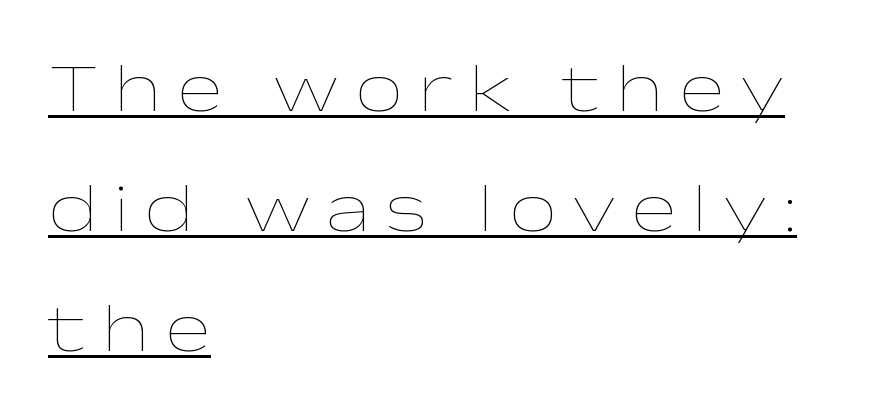
The image shows 69 px thin, wide type, upright; set left-aligned, line spacing 1.74x, unusually wide letter spacing (+0.22 em), underlined; low stroke contrast and a medium x-height.
